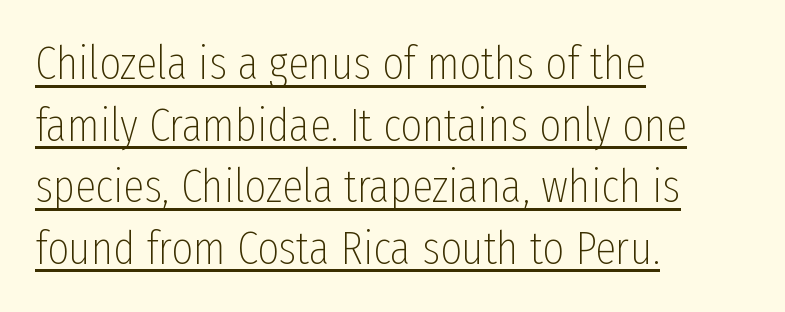
{"serif": "no", "italic": "no", "bold": "no", "weight": "thin", "width": "condensed", "stroke_contrast": "low", "x_height": "medium", "monospaced": "no", "underline": "yes", "align": "left", "line_spacing": "normal", "line_spacing_ratio": 1.31, "letter_spacing": "normal", "letter_spacing_em": 0.0, "glyph_px": 47}
